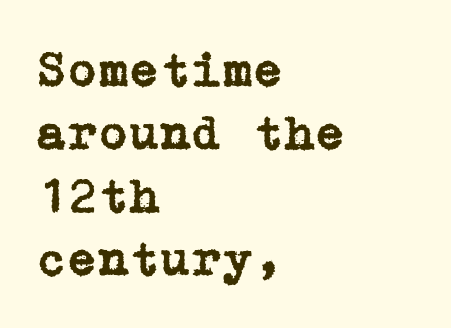
You can tell from the footed stems that serif type was used. The vertical gap from one line to the next is medium. Ascenders rise straight up at ninety degrees. All the whitespace from short lines collects on the right. Words appear dense and cohesive because spacing is normal.
